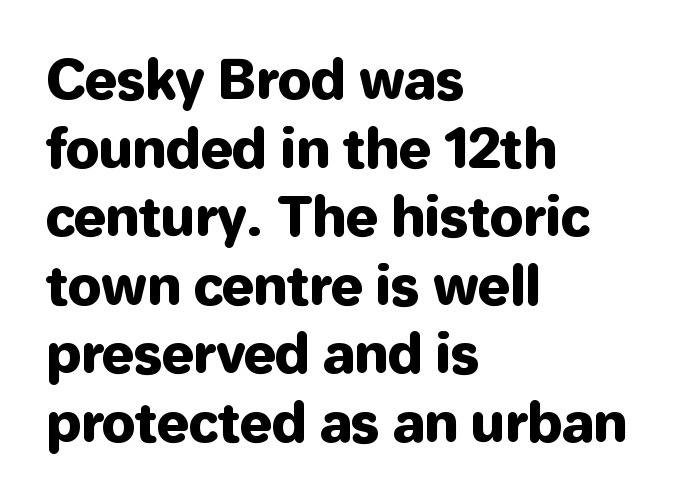
Q: Is the text italic (slanted)? A: No, it is upright.
Q: Is the typeface a serif or a sans-serif typeface? A: Sans-serif.
Q: Is the text underlined? A: No.
Q: How is the paragraph aligned? A: Left-aligned.
Q: Is the spacing between letters normal or unusually wide? A: Normal.
Q: Is the spacing between lines tight, normal or loose? A: Normal.
Q: Width (condensed, normal, or wide)? A: Normal.
Q: Stroke contrast? A: Low.
Q: x-height? A: Medium.
Q: Monospaced? A: No.
